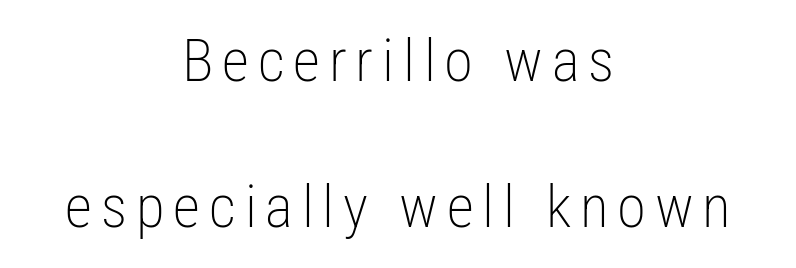
Q: Is the text bold? A: No.
Q: Is the text italic (slanted)? A: No, it is upright.
Q: Is the typeface a serif or a sans-serif typeface? A: Sans-serif.
Q: Is the text underlined? A: No.
Q: How is the paragraph aligned? A: Centered.
Q: Is the spacing between lines tight, normal or loose? A: Loose.
Q: Width (condensed, normal, or wide)? A: Condensed.
Q: Stroke contrast? A: Low.
Q: x-height? A: Medium.
Q: Monospaced? A: No.
